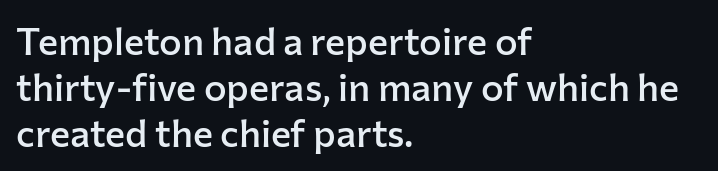
{"serif": "no", "italic": "no", "bold": "semi", "weight": "semibold", "width": "normal", "stroke_contrast": "low", "x_height": "medium", "monospaced": "no", "underline": "no", "align": "left", "line_spacing_ratio": 1.21, "letter_spacing": "normal", "letter_spacing_em": 0.0, "glyph_px": 38}
